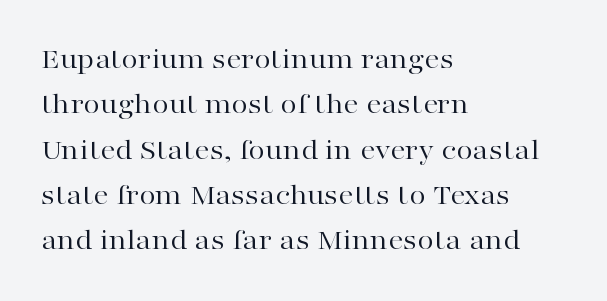
The image shows 30 px regular-weight, wide serif type, upright; set left-aligned, normal line spacing (1.51x), normal letter spacing, not underlined; high stroke contrast and a medium x-height.
